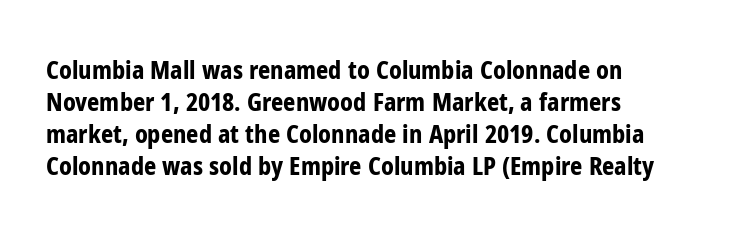
How are the letters spaced? Ordinarily, with no added tracking. Left-aligned paragraph, ragged on the right. The rows are spaced the way most documents space them. The glyphs are unaccompanied by any horizontal stroke below them. Weight check: bold — yes, fully. Ordinary non-slanted type is in use.
